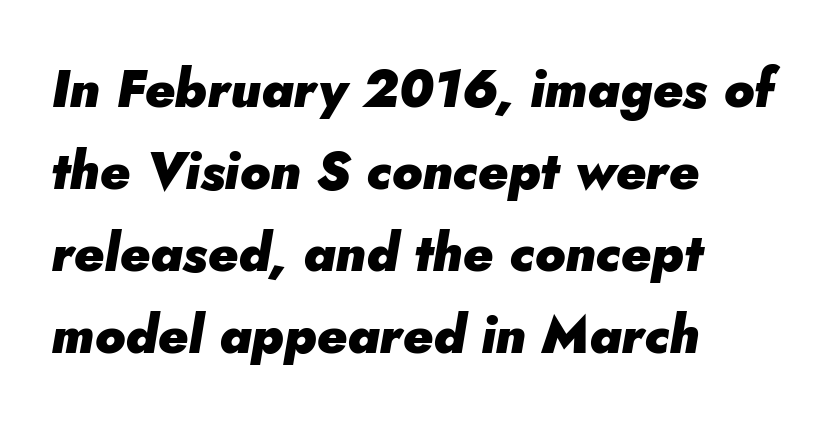
Pretty heavy lettering here — definitely bold. Would a proofreader flag this as italicized? Yes. Leftover space on each line is placed entirely after the last word. Vertical spacing — default. These lines are rendered in a variable-pitch font.
